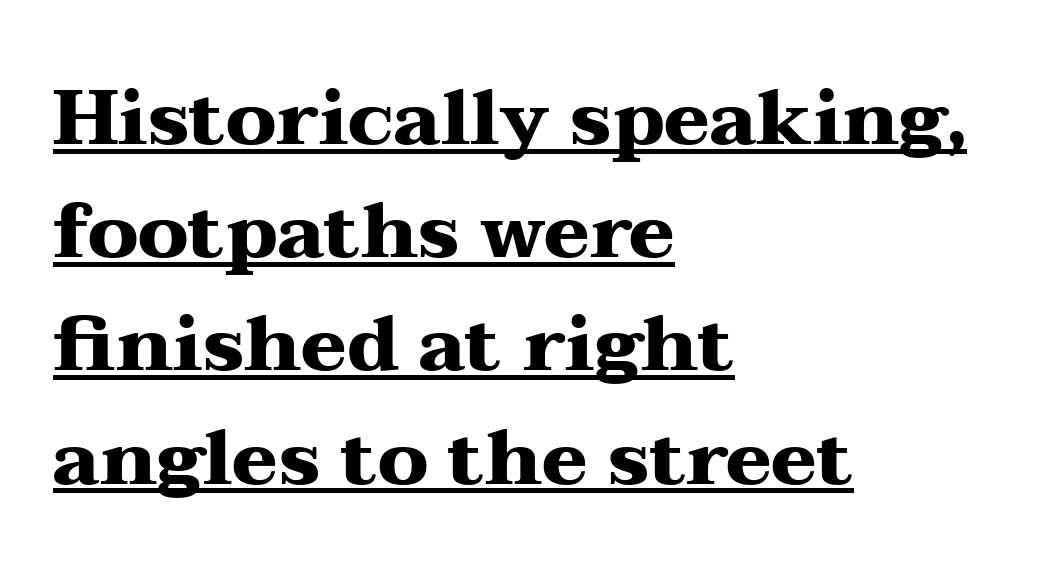
Q: Is the text bold? A: Yes.
Q: Is the text italic (slanted)? A: No, it is upright.
Q: Is the typeface a serif or a sans-serif typeface? A: Serif.
Q: Is the text underlined? A: Yes.
Q: How is the paragraph aligned? A: Left-aligned.
Q: Is the spacing between letters normal or unusually wide? A: Normal.
Q: Is the spacing between lines tight, normal or loose? A: Normal.
Q: Width (condensed, normal, or wide)? A: Wide.
Q: Stroke contrast? A: Medium.
Q: x-height? A: Medium.
Q: Monospaced? A: No.
